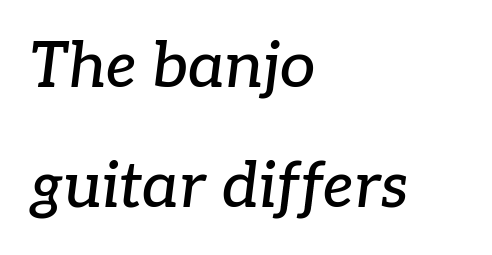
The image shows 63 px serif type, italic (leaning right); set left-aligned, loose line spacing (1.9x), normal letter spacing, not underlined; low stroke contrast and a medium x-height.
